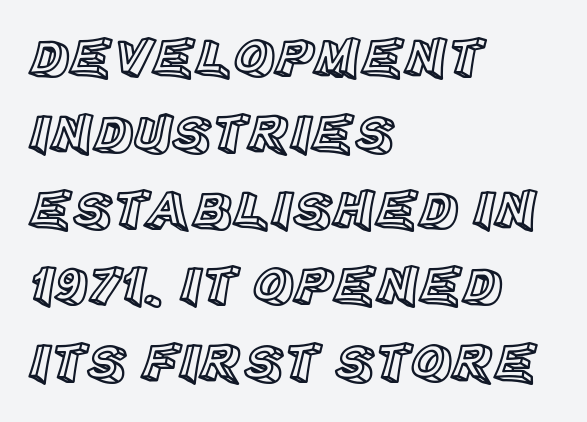
{"width": "normal", "x_height": "large", "monospaced": "no", "underline": "no", "align": "left", "line_spacing": "normal", "line_spacing_ratio": 1.36, "letter_spacing": "normal", "letter_spacing_em": 0.0, "glyph_px": 56}
